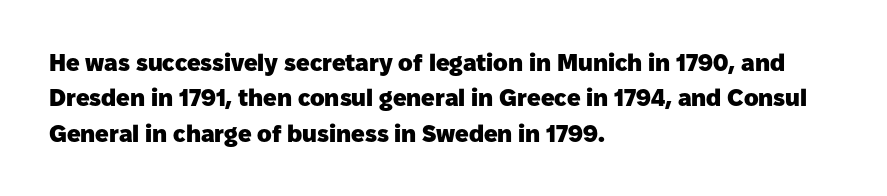
The baseline area is clear. Rendered with straight, roman letterforms. The face used here has the dense, thick strokes of a bold. One-word summary of the alignment: left.
